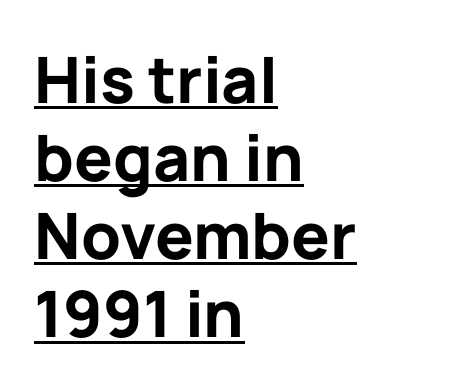
The image shows 64 px bold sans-serif type, upright; set left-aligned, line spacing 1.22x, normal letter spacing, underlined; low stroke contrast and a medium x-height.
